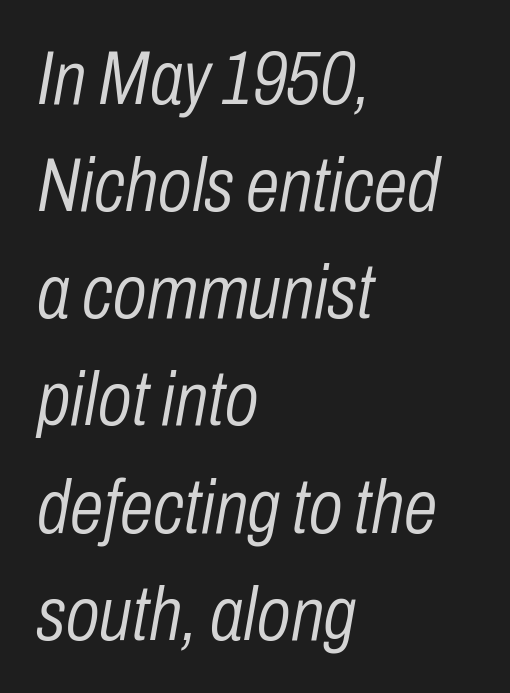
Q: Is the text bold? A: No.
Q: Is the text italic (slanted)? A: Yes, it leans right by about 10 degrees.
Q: Is the text underlined? A: No.
Q: How is the paragraph aligned? A: Left-aligned.
Q: Is the spacing between letters normal or unusually wide? A: Normal.
Q: Is the spacing between lines tight, normal or loose? A: Normal.
Q: Width (condensed, normal, or wide)? A: Condensed.
Q: Stroke contrast? A: Low.
Q: x-height? A: Medium.
Q: Monospaced? A: No.
